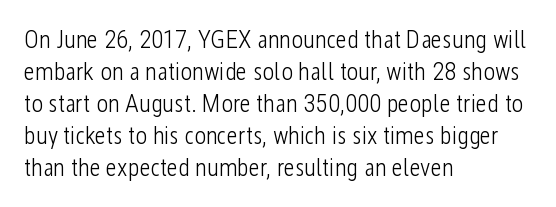
The image shows 25 px text type, upright; set left-aligned, normal line spacing (1.28x), normal letter spacing, not underlined.
